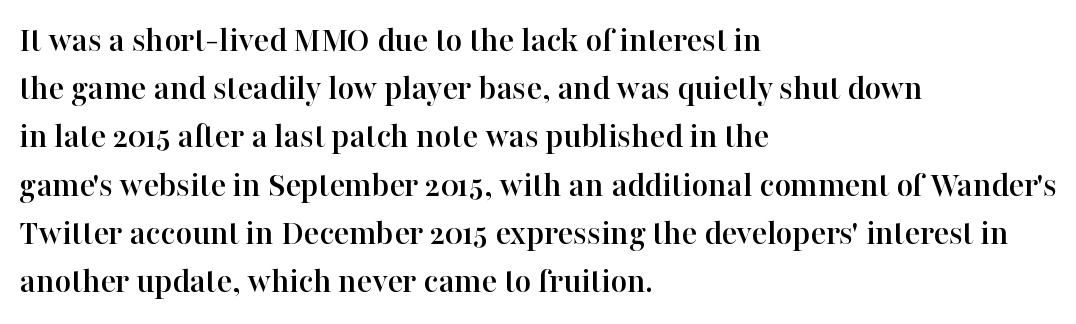
The image shows 36 px serif type, upright; set left-aligned, normal line spacing (1.34x), normal letter spacing, not underlined; high stroke contrast and a medium x-height.
